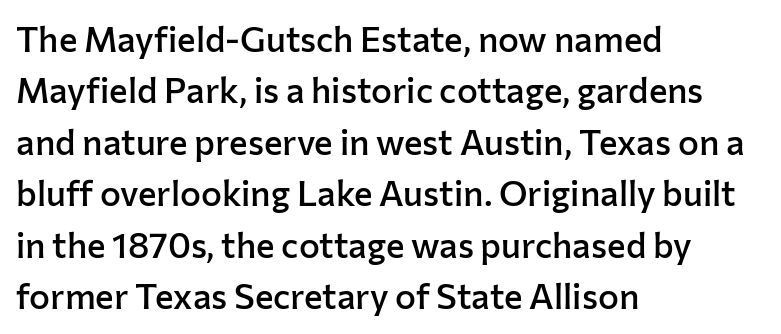
Each new line begins a customary step beneath the previous one. These lines carry some extra weight — a demibold, not a full bold. Classification — sans serif. Clear beneath every line of the passage. The face used here is proportionally spaced, like ordinary book or web type. Typeset ragged right — the left edge is the straight one.
